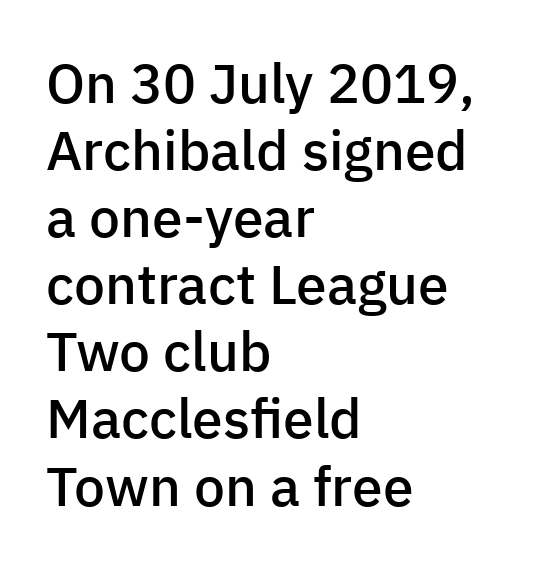
The image shows 55 px semibold sans-serif type, upright; set left-aligned, line spacing 1.22x, normal letter spacing, not underlined; low stroke contrast and a medium x-height.
